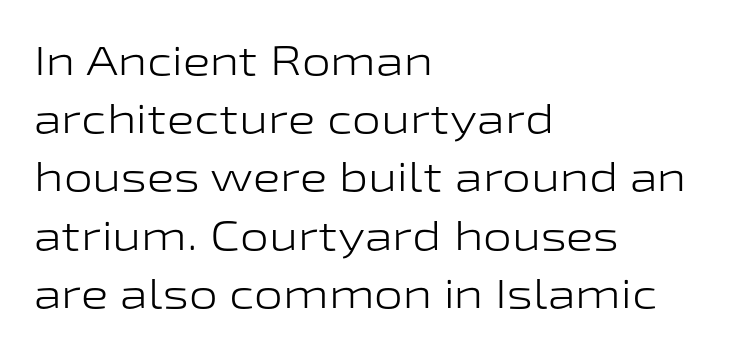
The image shows 41 px light, wide sans-serif type, upright; set left-aligned, normal line spacing (1.42x), normal letter spacing, not underlined; low stroke contrast and a medium x-height.
